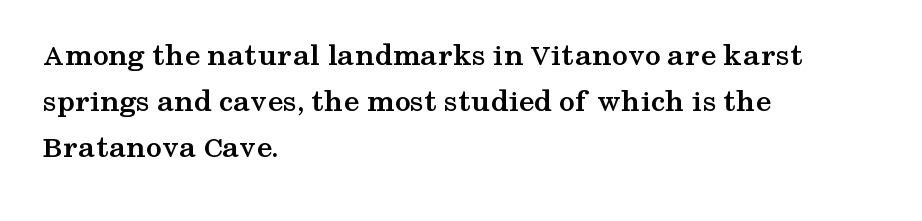
Q: Is the text bold? A: Yes.
Q: Is the text italic (slanted)? A: No, it is upright.
Q: Is the typeface a serif or a sans-serif typeface? A: Serif.
Q: Is the text underlined? A: No.
Q: How is the paragraph aligned? A: Left-aligned.
Q: Is the spacing between letters normal or unusually wide? A: Normal.
Q: Is the spacing between lines tight, normal or loose? A: Normal.
Q: Width (condensed, normal, or wide)? A: Wide.
Q: Stroke contrast? A: Medium.
Q: x-height? A: Medium.
Q: Monospaced? A: No.
